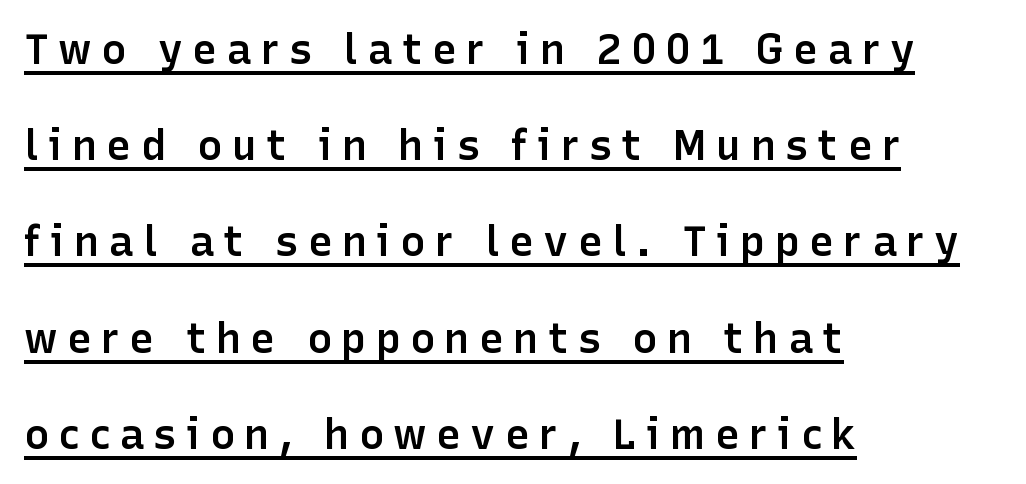
Letter spacing: wide. These lines were composed using upright roman letters. Each line starts at the same left margin while the right side varies. Each letter keeps its own natural width here, so spacing adapts to shape. Students, this is semibold: more ink than regular, less than bold. Serifs: no, the terminals of the letterforms are clean.
